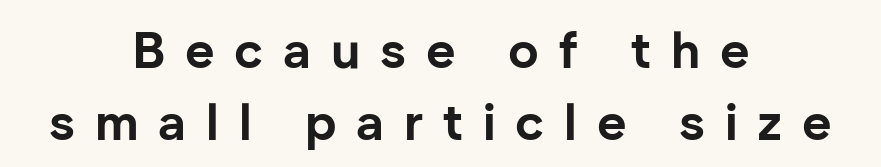
A typesetter would label this face a sans. Posture: upright roman. The glyphs are unaccompanied by any horizontal stroke below them. Characters follow at a spacing far wider than the type designer built in.
